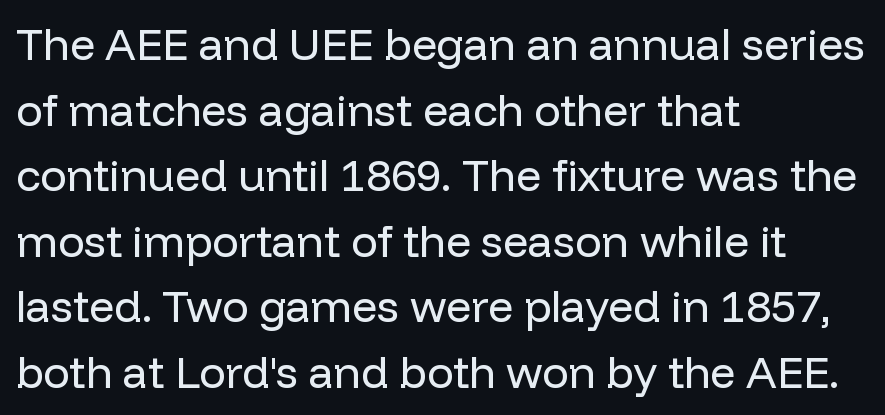
The image shows 44 px regular-weight sans-serif type, upright; set left-aligned, normal line spacing (1.49x), normal letter spacing, not underlined; low stroke contrast and a medium x-height.
